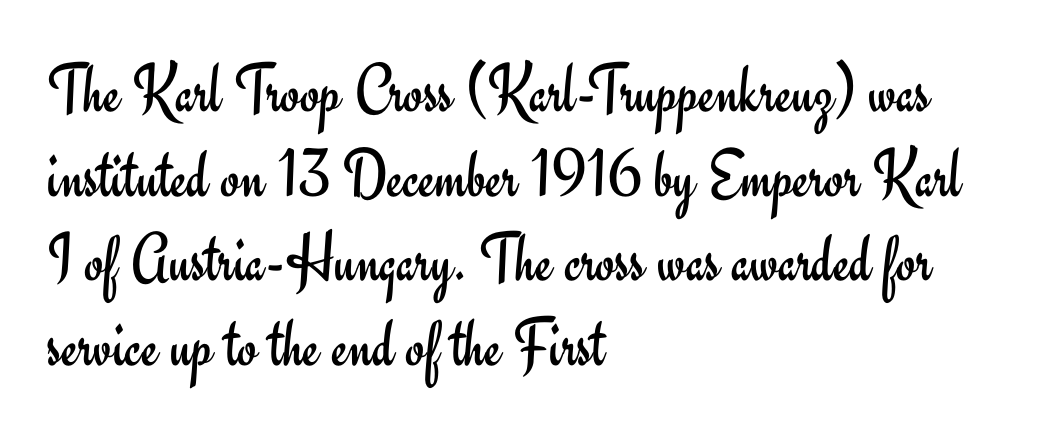
The image shows 70 px regular-weight sans-serif type; set left-aligned, line spacing 1.21x, normal letter spacing, not underlined; low stroke contrast and a small x-height.
